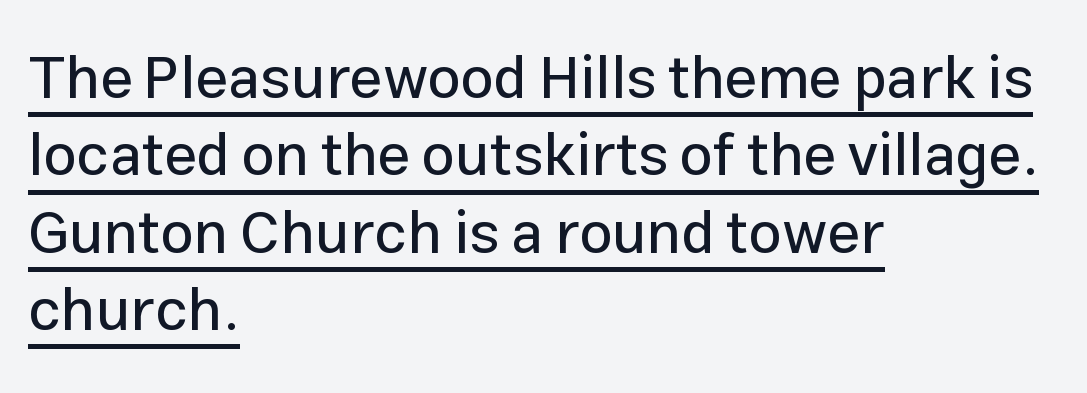
The image shows 59 px sans-serif type, upright; set left-aligned, normal line spacing (1.31x), normal letter spacing, underlined; low stroke contrast and a medium x-height.
